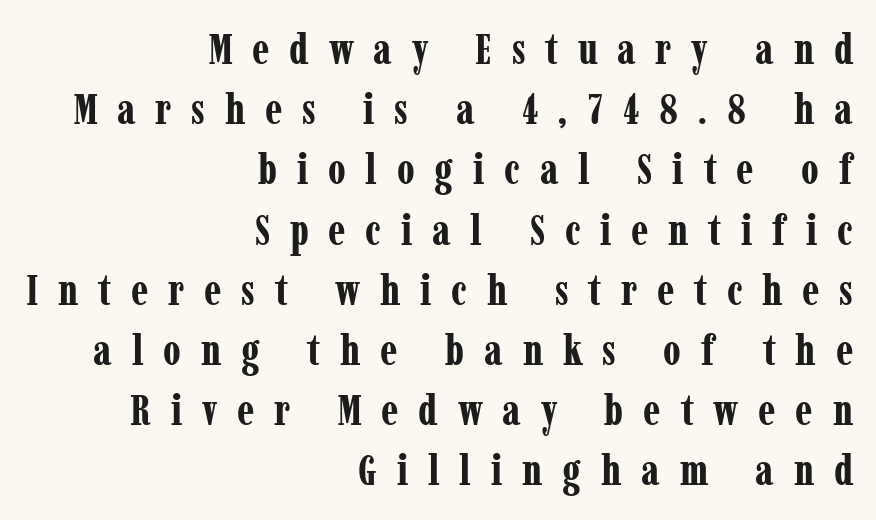
{"serif": "yes", "italic": "no", "bold": "yes", "weight": "bold", "width": "condensed", "stroke_contrast": "low", "x_height": "medium", "monospaced": "no", "underline": "no", "align": "right", "line_spacing": "normal", "line_spacing_ratio": 1.4, "letter_spacing": "wide", "letter_spacing_em": 0.46, "glyph_px": 43}
